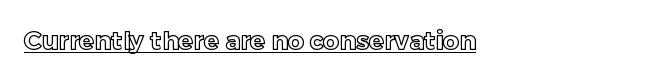
The image shows 25 px text type, upright; set normal letter spacing, underlined.
